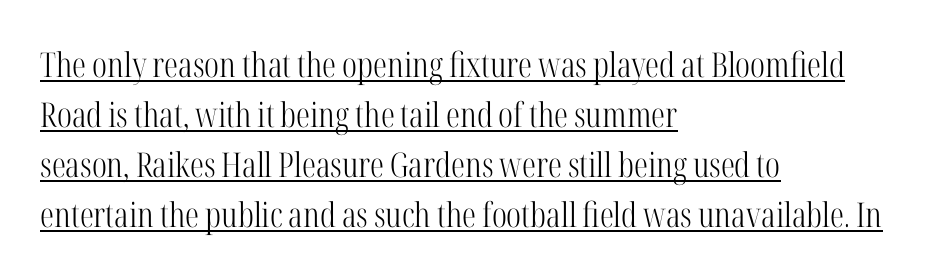
Q: Is the text bold? A: No.
Q: Is the text italic (slanted)? A: No, it is upright.
Q: Is the typeface a serif or a sans-serif typeface? A: Serif.
Q: Is the text underlined? A: Yes.
Q: How is the paragraph aligned? A: Left-aligned.
Q: Is the spacing between letters normal or unusually wide? A: Normal.
Q: Is the spacing between lines tight, normal or loose? A: Normal.
Q: Width (condensed, normal, or wide)? A: Condensed.
Q: Stroke contrast? A: High.
Q: x-height? A: Medium.
Q: Monospaced? A: No.
